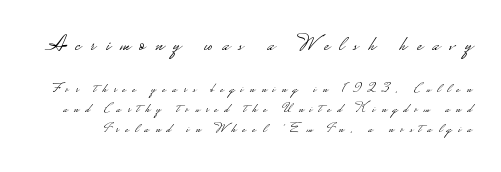
These lines have a slow, spaced-out rhythm from letter to letter. No chunkiness to these letters — they're not bold. The letters in the upper block stand taller than those in the block below. Letters rest on an invisible, unmarked baseline.
